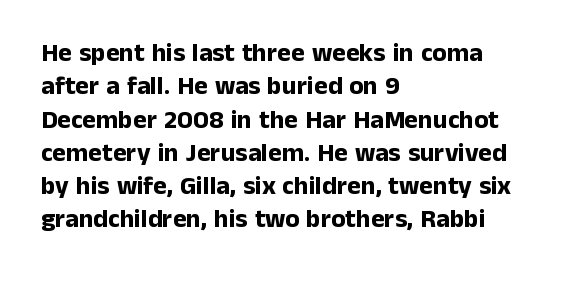
The image shows 26 px bold type, upright; set left-aligned, normal line spacing (1.28x), normal letter spacing, not underlined.
